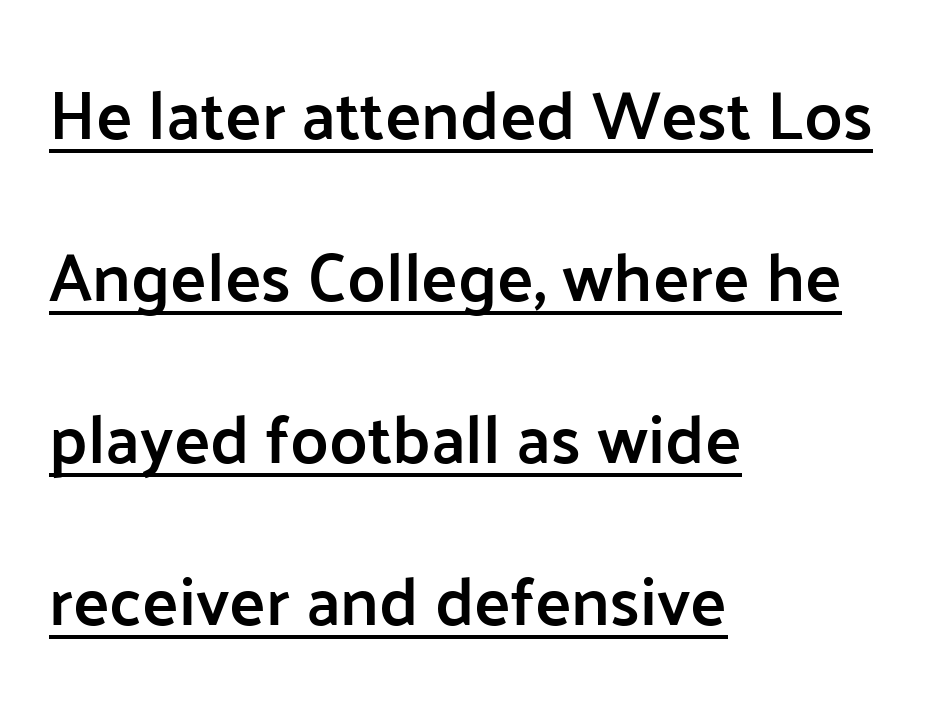
{"serif": "no", "italic": "no", "bold": "semi", "weight": "semibold", "width": "normal", "stroke_contrast": "low", "x_height": "medium", "monospaced": "no", "underline": "yes", "align": "left", "line_spacing": "loose", "line_spacing_ratio": 2.38, "letter_spacing": "normal", "letter_spacing_em": 0.0, "glyph_px": 68}
